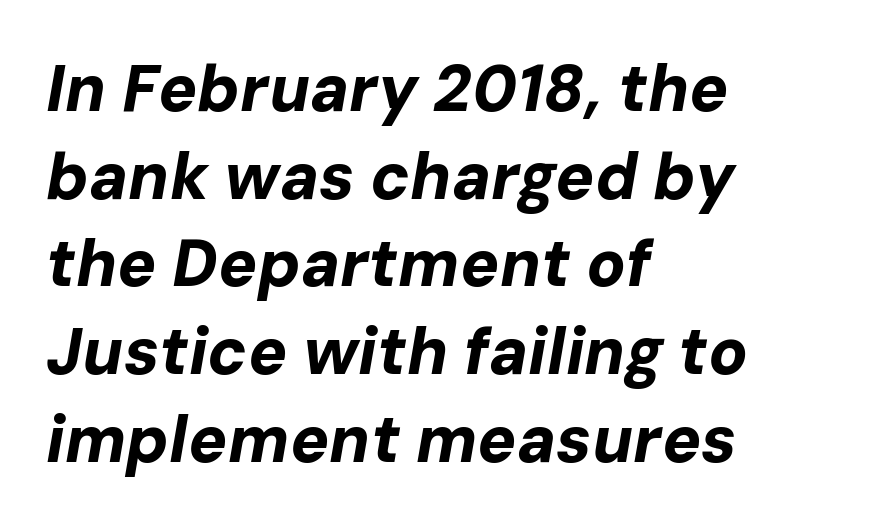
Q: Is the text bold? A: Yes.
Q: Is the text italic (slanted)? A: Yes, it leans right by about 10 degrees.
Q: Is the text underlined? A: No.
Q: How is the paragraph aligned? A: Left-aligned.
Q: Is the spacing between letters normal or unusually wide? A: Normal.
Q: Is the spacing between lines tight, normal or loose? A: Normal.
Q: Width (condensed, normal, or wide)? A: Normal.
Q: Stroke contrast? A: Low.
Q: x-height? A: Medium.
Q: Monospaced? A: No.
